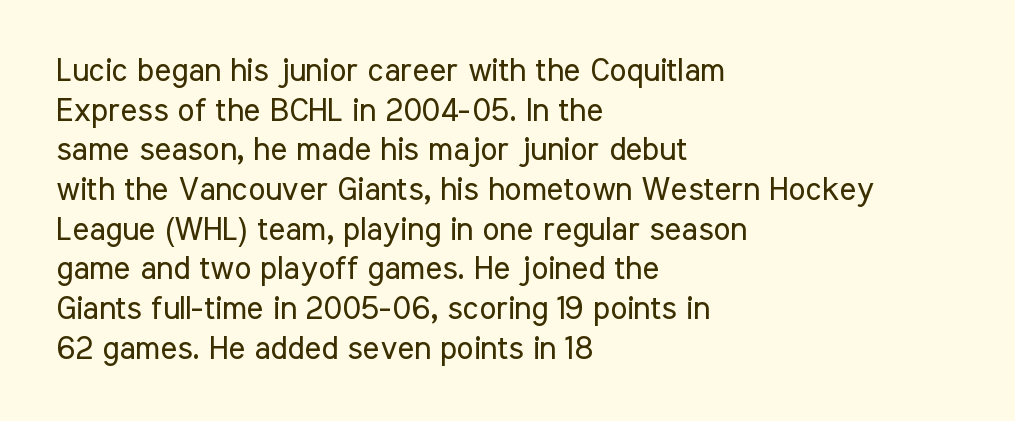
The image shows 32 px regular-weight, condensed sans-serif type, upright; set left-aligned, line spacing 1.24x, normal letter spacing, not underlined; low stroke contrast and a medium x-height.
